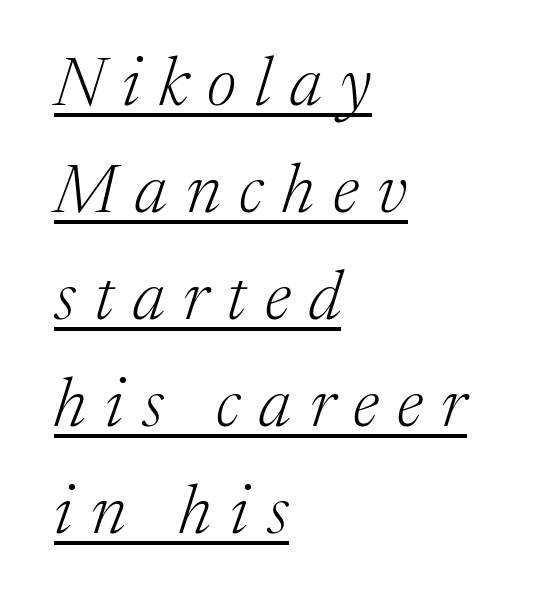
Rows of type keep a routine distance in the vertical direction. Does the lettering tilt? It does — this is italic. The text was rendered using a seriffed face with decorative stroke endings. This sample carries an underscore along the baseline area. Visually the block forms a straight wall on the left and a jagged coastline on the right. Nothing heavy about these letters — not bold at all.
